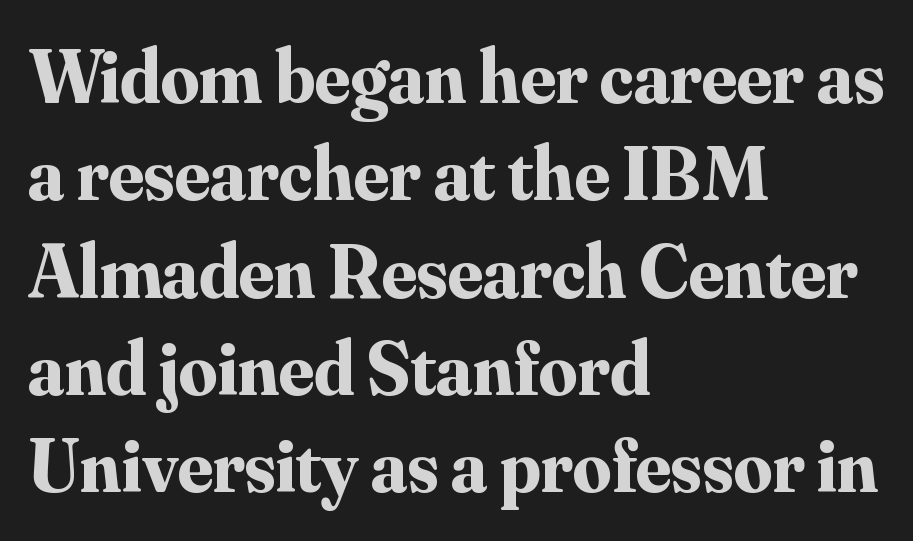
In terms of weight, the rendering is a true, heavy bold. Stroke terminals: seriffed. Short and long lines alike share a common starting point at left. Does the lettering tilt? It doesn't — this is upright. Is the letter spacing exaggerated? No — it looks like the ordinary default.
